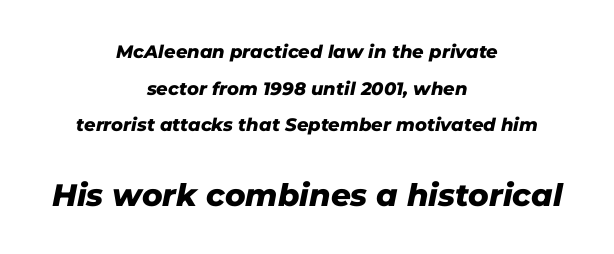
Larger block? The one below; the one above is distinctly smaller. Honestly, the rows look like they've been pulled way apart. These lines were composed using italics. Decoration check: the copy has no underline. This rendering leaves character spacing at its baseline value.
